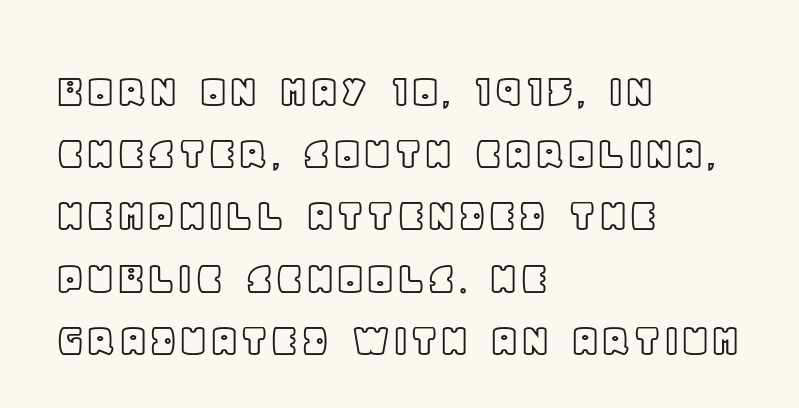
Q: Is the text italic (slanted)? A: No, it is upright.
Q: Is the text underlined? A: No.
Q: How is the paragraph aligned? A: Left-aligned.
Q: Is the spacing between letters normal or unusually wide? A: Normal.
Q: Is the spacing between lines tight, normal or loose? A: Normal.
Q: Width (condensed, normal, or wide)? A: Normal.
Q: x-height? A: Large.
Q: Monospaced? A: No.
